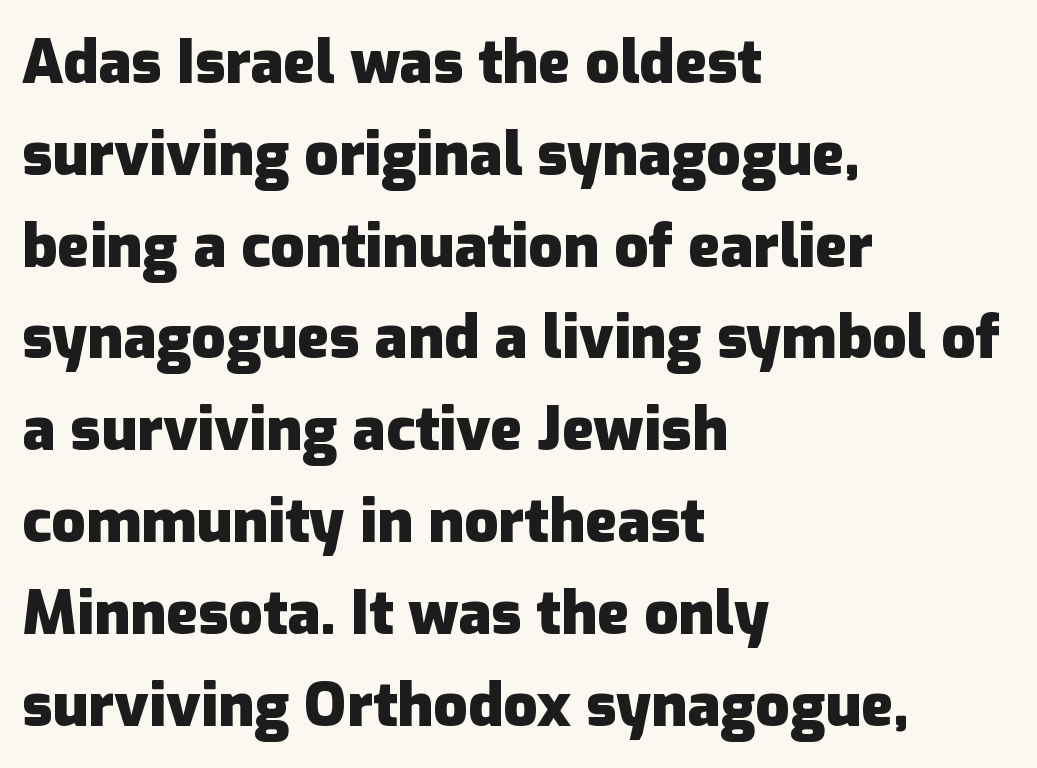
Q: Is the text bold? A: Yes.
Q: Is the text italic (slanted)? A: No, it is upright.
Q: Is the typeface a serif or a sans-serif typeface? A: Sans-serif.
Q: Is the text underlined? A: No.
Q: How is the paragraph aligned? A: Left-aligned.
Q: Is the spacing between letters normal or unusually wide? A: Normal.
Q: Is the spacing between lines tight, normal or loose? A: Normal.
Q: Width (condensed, normal, or wide)? A: Normal.
Q: Stroke contrast? A: Low.
Q: x-height? A: Medium.
Q: Monospaced? A: No.
